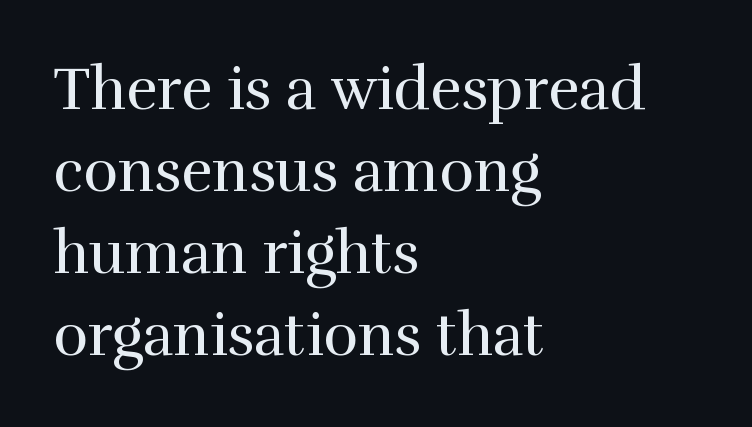
The image shows 59 px regular-weight serif type, upright; set left-aligned, normal line spacing (1.39x), normal letter spacing, not underlined; a medium x-height.
